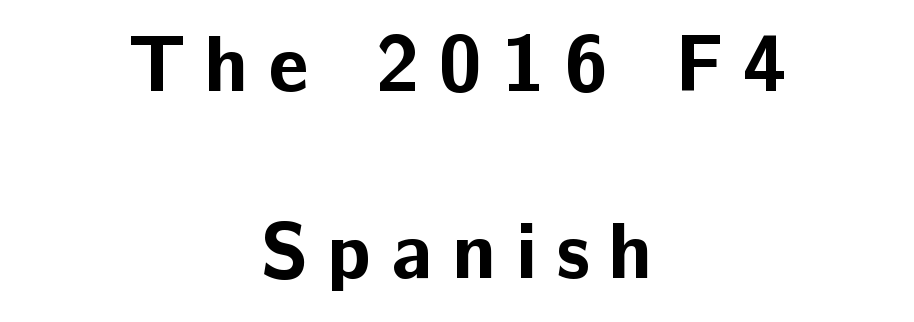
The image shows 79 px bold sans-serif type, upright; set centered, loose line spacing (2.37x), unusually wide letter spacing (+0.25 em), not underlined; low stroke contrast and a medium x-height.
